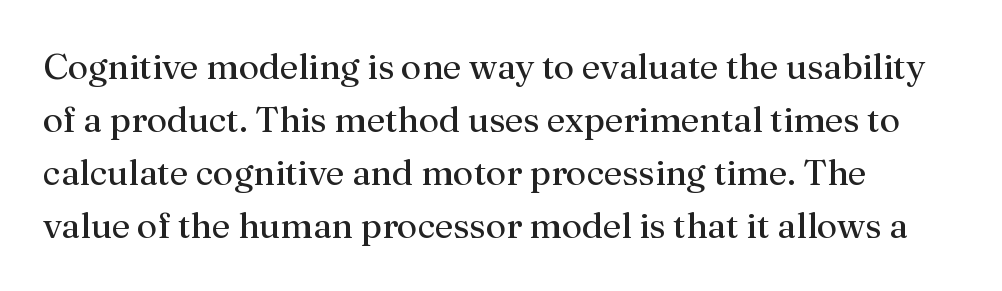
The image shows 36 px regular-weight serif type, upright; set left-aligned, normal line spacing (1.47x), normal letter spacing, not underlined; medium stroke contrast and a medium x-height.
